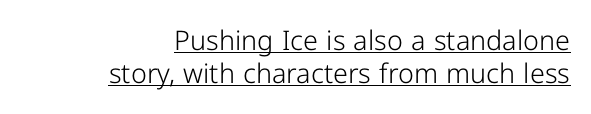
{"italic": "no", "bold": "no", "underline": "yes", "align": "right", "line_spacing_ratio": 1.23, "letter_spacing": "normal", "letter_spacing_em": 0.0, "glyph_px": 27}
